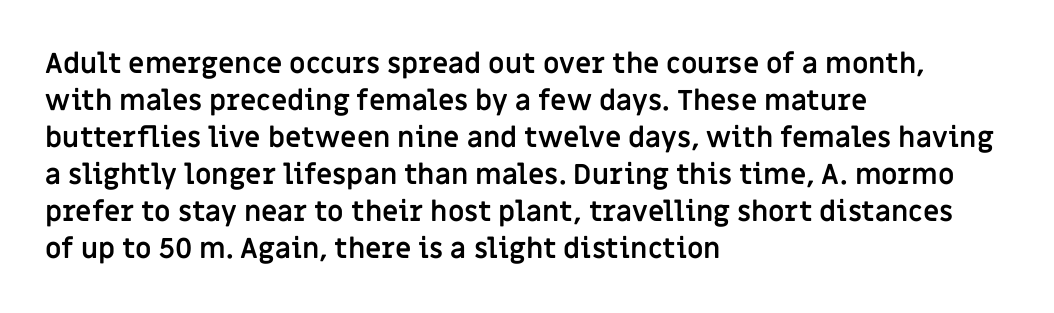
Successive baselines arrive at the customary interval. The area under the type is left untouched. Caption: multi-line text, flush left, ragged right. The glyphs have the mass of a bold cut. Posture: vertical.
